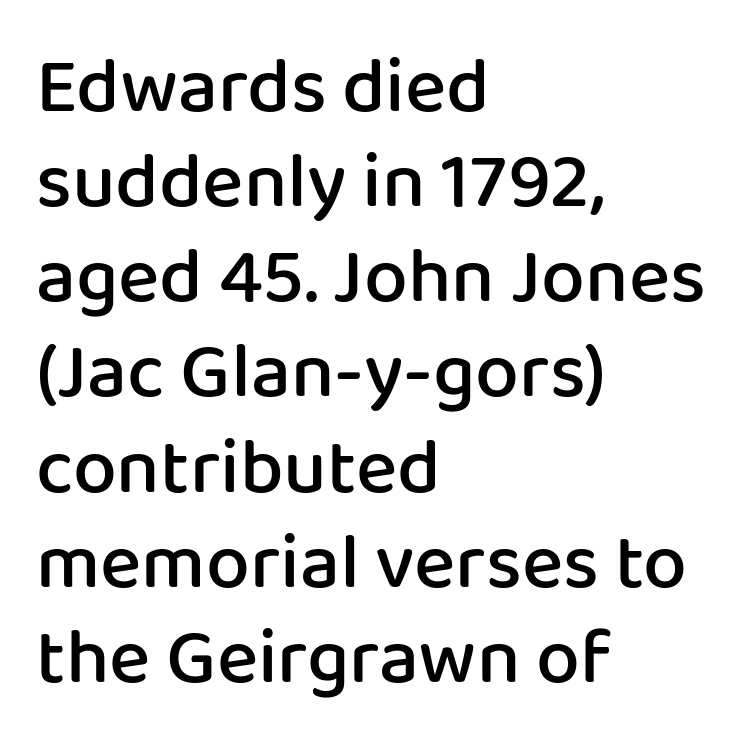
Between one letter and the next there's only the usual sliver of space. These lines are rendered in a variable-pitch font. A semibold gives these letters moderate extra thickness, short of bold. What kind of face is this? One without serifs — a sans.
